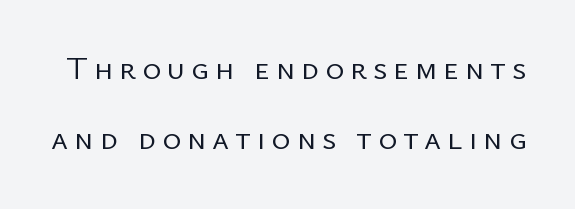
Q: Is the text bold? A: No.
Q: Is the text italic (slanted)? A: No, it is upright.
Q: Is the typeface a serif or a sans-serif typeface? A: Sans-serif.
Q: Is the text underlined? A: No.
Q: Is the spacing between lines tight, normal or loose? A: Loose.
Q: Width (condensed, normal, or wide)? A: Normal.
Q: Stroke contrast? A: Low.
Q: x-height? A: Medium.
Q: Monospaced? A: No.
